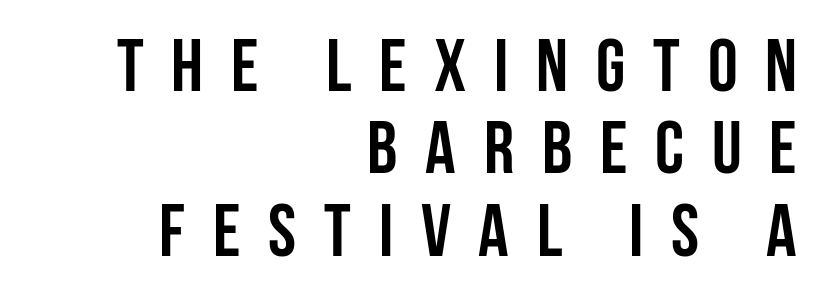
Q: Is the text bold? A: Yes.
Q: Is the text italic (slanted)? A: No, it is upright.
Q: Is the typeface a serif or a sans-serif typeface? A: Sans-serif.
Q: Is the text underlined? A: No.
Q: How is the paragraph aligned? A: Right-aligned.
Q: Is the spacing between letters normal or unusually wide? A: Unusually wide.
Q: Is the spacing between lines tight, normal or loose? A: Tight.
Q: Width (condensed, normal, or wide)? A: Condensed.
Q: Stroke contrast? A: Low.
Q: x-height? A: Large.
Q: Monospaced? A: No.
